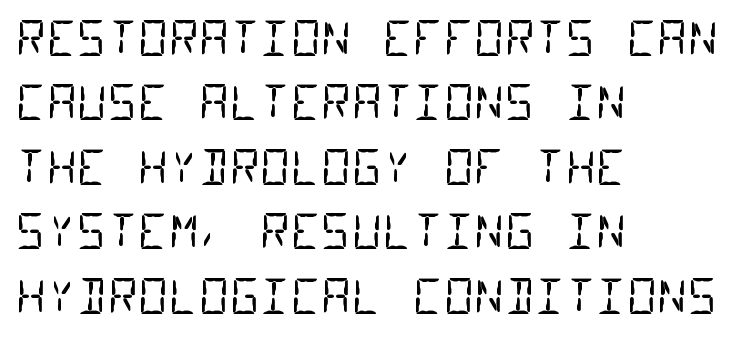
The image shows 47 px regular-weight, condensed sans-serif type, monospaced; set left-aligned, normal line spacing (1.37x), normal letter spacing, not underlined; low stroke contrast and a large x-height.
